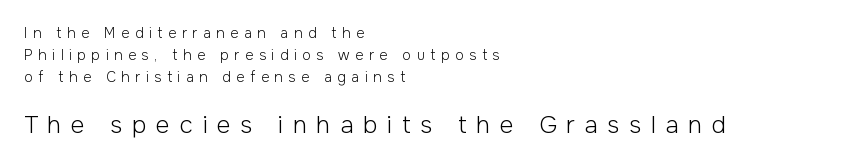
The image shows 24 px text type, upright; set left-aligned, normal line spacing (1.57x), unusually wide letter spacing (+0.4 em), not underlined; the second (bottom) block is 1.71x larger.
